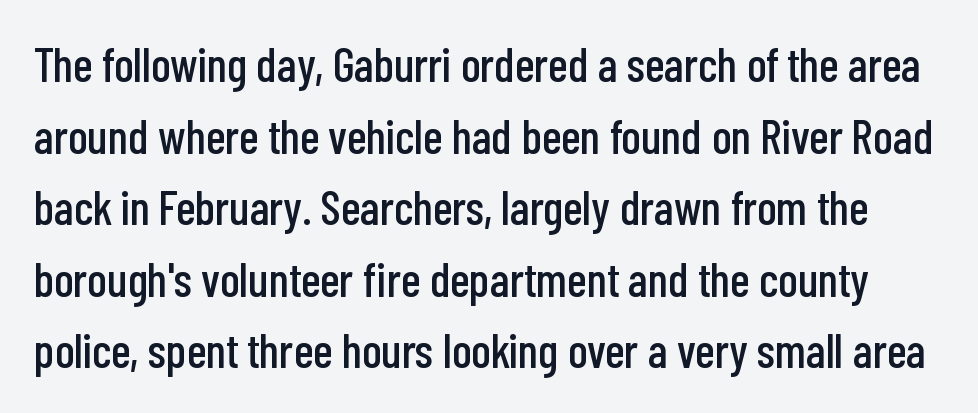
Lines of text with bare space underneath. Unlike italic type, these characters show no tilt at all. Varying glyph widths throughout — classic text-font behaviour. Vertically, the passage feels balanced, rows spaced as you'd expect.
